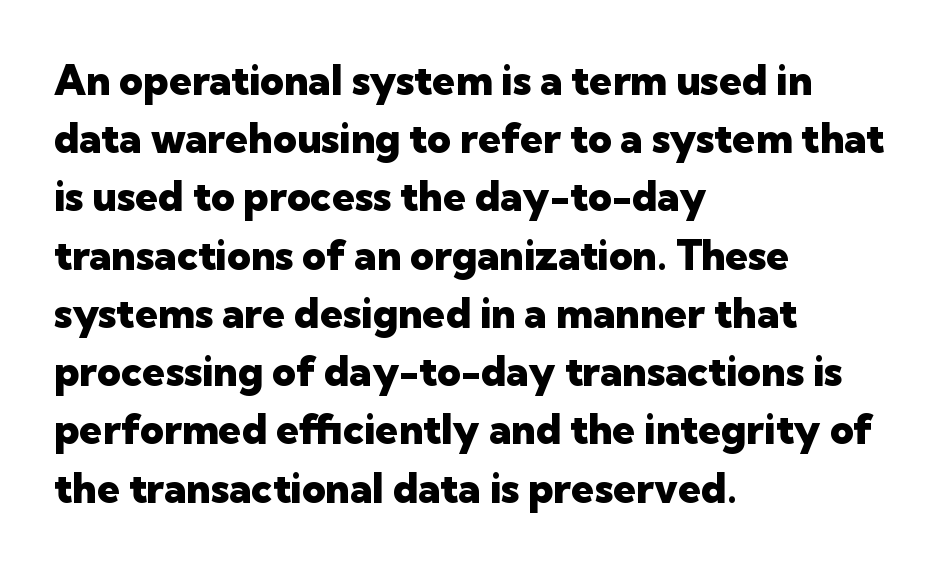
The image shows 41 px heavy sans-serif type, upright; set left-aligned, normal line spacing (1.42x), normal letter spacing, not underlined; low stroke contrast and a medium x-height.
